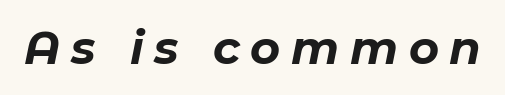
{"italic": "yes", "lean": "right", "slant_degrees": 11, "bold": "yes", "weight": "bold", "width": "normal", "stroke_contrast": "low", "x_height": "medium", "monospaced": "no", "underline": "no", "letter_spacing": "wide", "letter_spacing_em": 0.23, "glyph_px": 46}
